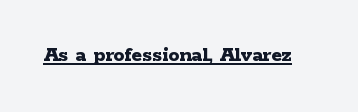
{"italic": "no", "bold": "yes", "underline": "yes", "letter_spacing": "normal", "letter_spacing_em": 0.0, "glyph_px": 22}
